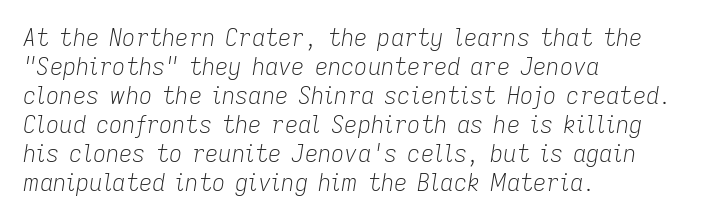
{"italic": "yes", "lean": "right", "slant_degrees": 9, "bold": "no", "underline": "no", "align": "left", "line_spacing": "normal", "line_spacing_ratio": 1.26, "letter_spacing": "normal", "letter_spacing_em": 0.0, "glyph_px": 23}
